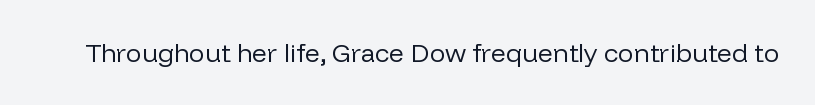
A roman cut, with each character standing at attention. Decoration check: the copy has no underline. The gaps between neighbouring characters are ordinary and unremarkable. Bold? No — there's no thickening of the strokes.
